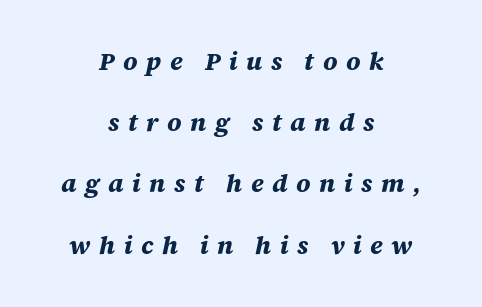
The characters look thick and weighty, a clear bold. The face used here is rendered with a markedly widened letterfit. Observe the lean: these are italic letterforms. Reading down the column, the eye jumps a long way to each next line.
